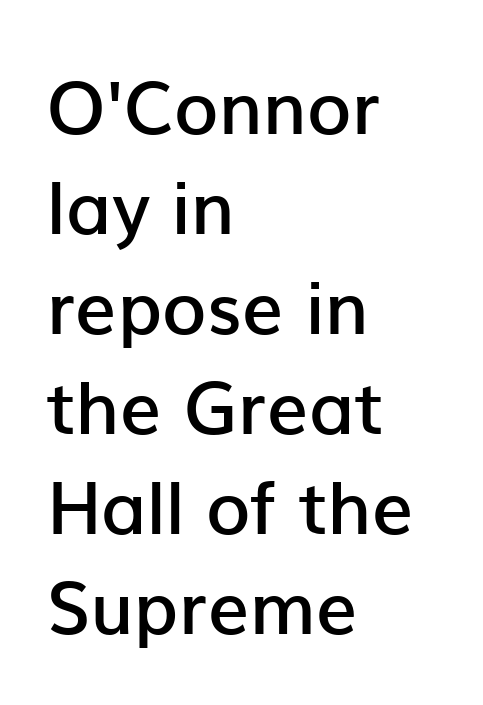
The image shows 73 px semibold sans-serif type, upright; set left-aligned, normal line spacing (1.37x), normal letter spacing, not underlined; low stroke contrast and a medium x-height.
